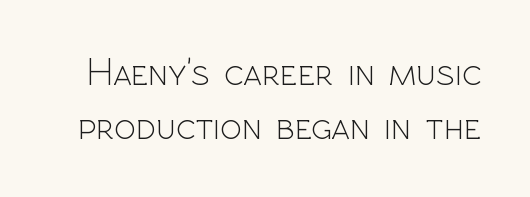
{"serif": "no", "italic": "no", "bold": "no", "weight": "light", "width": "normal", "x_height": "medium", "monospaced": "no", "underline": "no", "line_spacing": "normal", "line_spacing_ratio": 1.35, "letter_spacing": "normal", "letter_spacing_em": 0.0, "glyph_px": 40}
